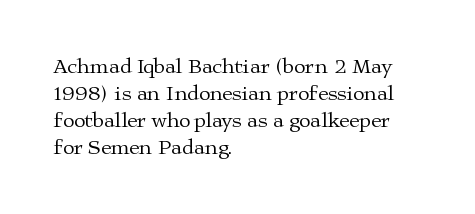
These lines keep a tight, regular rhythm from letter to letter. The rows are spaced the way most documents space them. Nothing heavy about these letters — not bold at all. A roman cut, with each character standing at attention. Check under the words: just untouched page. All the whitespace from short lines collects on the right.
